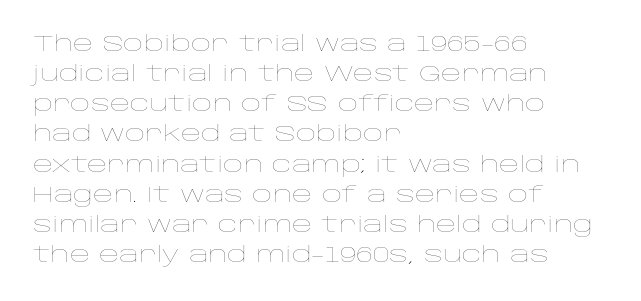
{"italic": "no", "bold": "no", "underline": "no", "align": "left", "line_spacing": "normal", "line_spacing_ratio": 1.37, "letter_spacing": "normal", "letter_spacing_em": 0.0, "glyph_px": 22}
